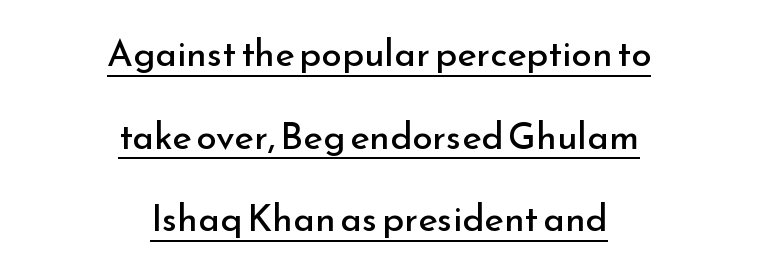
{"serif": "no", "italic": "no", "bold": "no", "weight": "regular", "width": "normal", "stroke_contrast": "low", "x_height": "small", "monospaced": "no", "underline": "yes", "align": "center", "line_spacing": "loose", "line_spacing_ratio": 2.23, "letter_spacing": "normal", "letter_spacing_em": 0.0, "glyph_px": 37}
